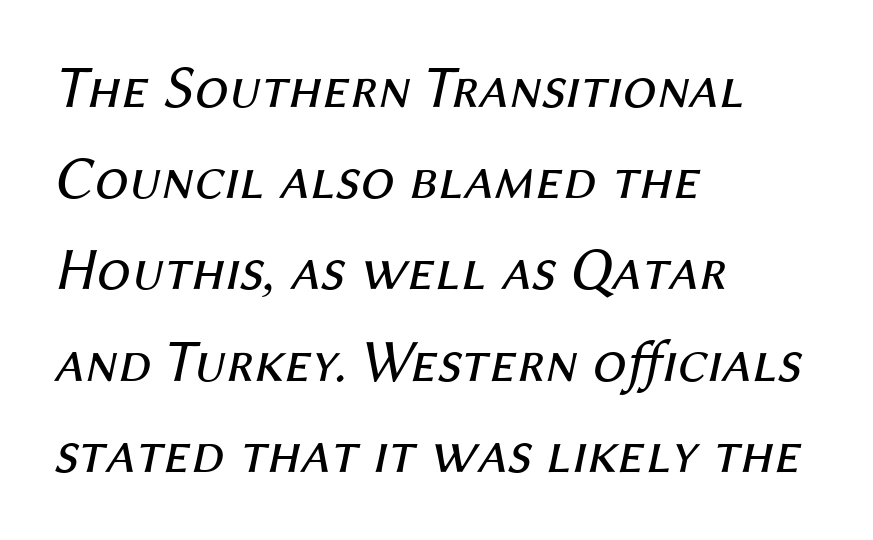
The image shows 60 px regular-weight type, italic (leaning right); set left-aligned, normal line spacing (1.52x), normal letter spacing, not underlined; medium stroke contrast and a medium x-height.
